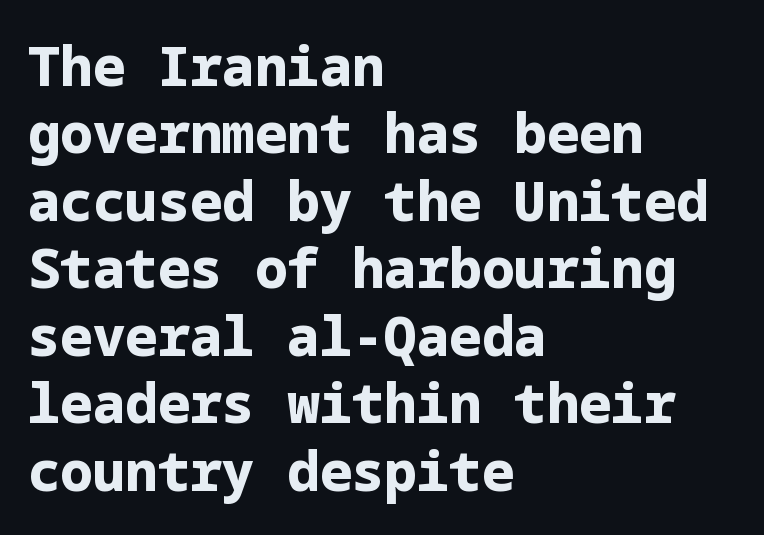
The image shows 54 px bold sans-serif type, upright; set left-aligned, normal line spacing (1.25x), normal letter spacing, not underlined; low stroke contrast and a medium x-height.
